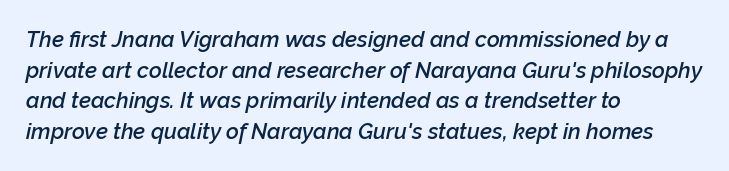
The image shows 22 px text type, italic (leaning right); set left-aligned, normal line spacing (1.39x), normal letter spacing, not underlined.
